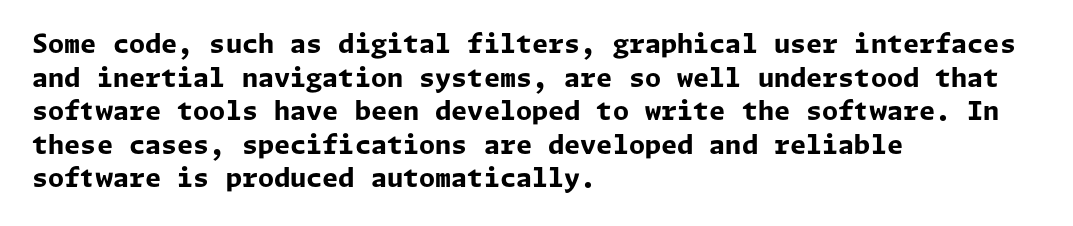
{"italic": "no", "bold": "yes", "underline": "no", "align": "left", "line_spacing": "normal", "line_spacing_ratio": 1.29, "letter_spacing": "normal", "letter_spacing_em": 0.0, "glyph_px": 26}
